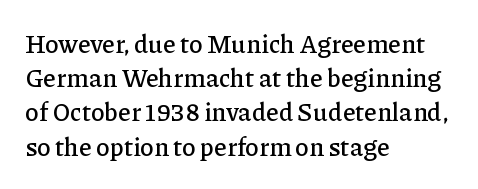
The image shows 25 px text type, upright; set left-aligned, normal line spacing (1.37x), normal letter spacing, not underlined.
